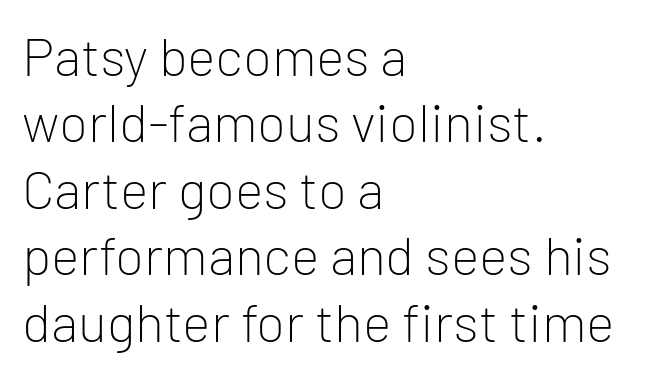
Reading down the block, your eye returns to a fixed left position each line. Descenders are the only things crossing below the line. The passage shown has conventional tracking throughout. Think of a printed novel: that variable character pitch is what you see here. The rendering shows plain stroke endings on the letterforms — a sans-serif design.
